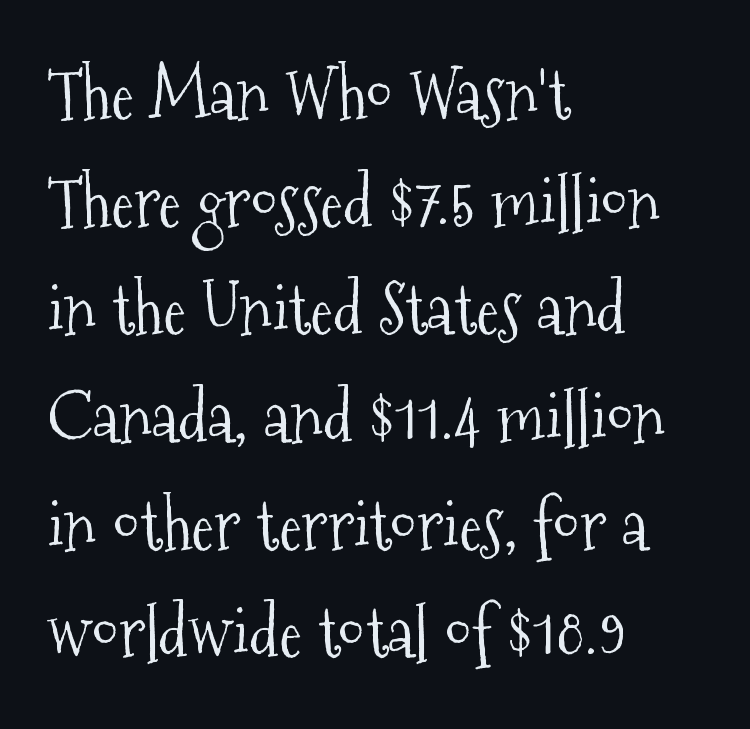
A typesetter would call this zero additional tracking. Proportional: the letters do not fall into vertical columns. The strokes carry an ordinary text weight at most. One glance says typical: line gaps are just what's usual. The axis of the letterforms is exactly vertical. Unlike a clean sans, this face finishes its strokes with serifs.
